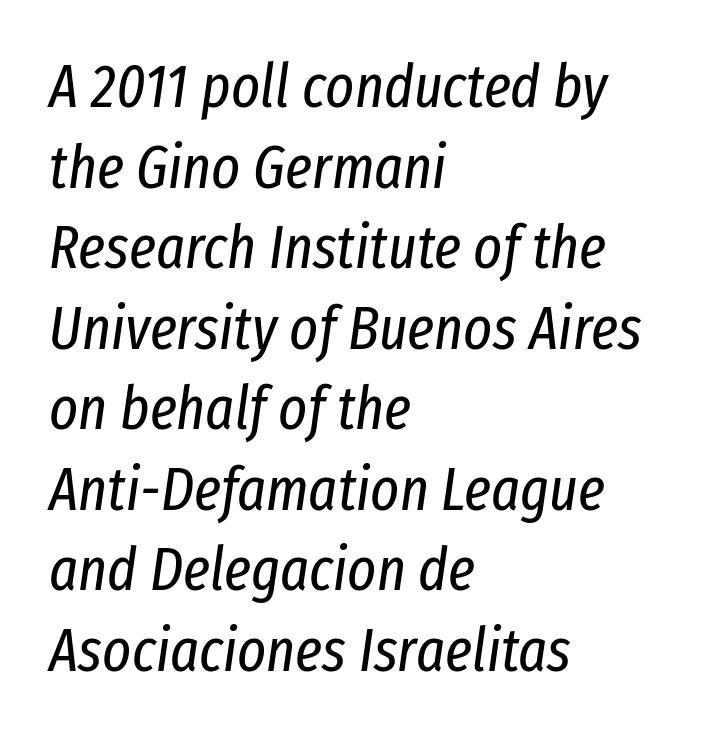
{"italic": "yes", "lean": "right", "slant_degrees": 8, "bold": "no", "weight": "regular", "width": "condensed", "stroke_contrast": "low", "x_height": "medium", "monospaced": "no", "underline": "no", "align": "left", "line_spacing": "normal", "line_spacing_ratio": 1.32, "letter_spacing": "normal", "letter_spacing_em": 0.0, "glyph_px": 61}
